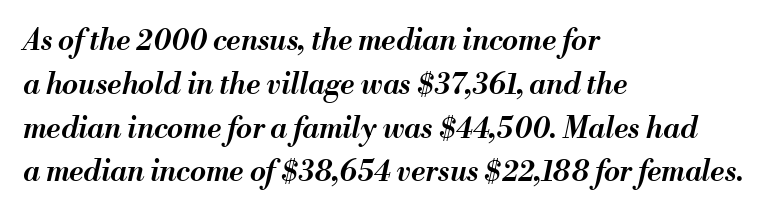
Q: Is the text bold? A: Semi-bold.
Q: Is the text italic (slanted)? A: Yes, it leans right by about 13 degrees.
Q: Is the text underlined? A: No.
Q: How is the paragraph aligned? A: Left-aligned.
Q: Is the spacing between letters normal or unusually wide? A: Normal.
Q: Is the spacing between lines tight, normal or loose? A: Normal.
Q: Width (condensed, normal, or wide)? A: Normal.
Q: Stroke contrast? A: Medium.
Q: x-height? A: Small.
Q: Monospaced? A: No.
